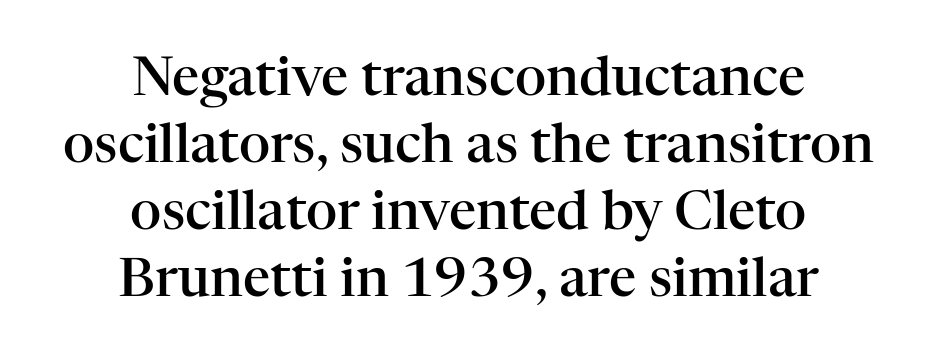
{"serif": "yes", "italic": "no", "bold": "semi", "weight": "semibold", "width": "normal", "stroke_contrast": "high", "x_height": "medium", "monospaced": "no", "underline": "no", "align": "center", "line_spacing_ratio": 1.24, "letter_spacing": "normal", "letter_spacing_em": 0.0, "glyph_px": 54}
